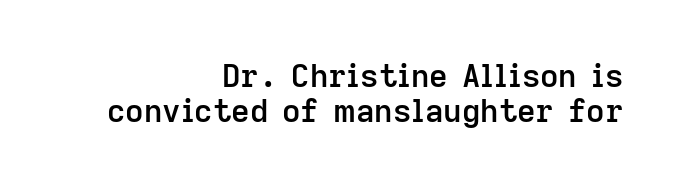
Notice how the stems are strictly vertical — no italics here. Unlike a traditional serif, this face leaves its strokes unadorned. Between one letter and the next there's only the usual sliver of space. Just letters on the line, the space beneath them empty. How would I describe the line gaps? Narrow and economical.
